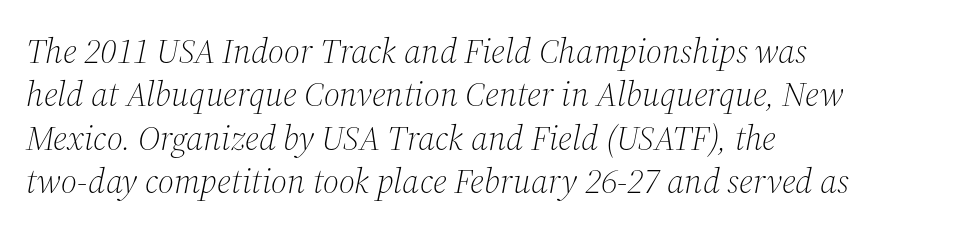
Q: Is the text bold? A: No.
Q: Is the text italic (slanted)? A: Yes, it leans right by about 12 degrees.
Q: Is the typeface a serif or a sans-serif typeface? A: Serif.
Q: Is the text underlined? A: No.
Q: How is the paragraph aligned? A: Left-aligned.
Q: Is the spacing between letters normal or unusually wide? A: Normal.
Q: Width (condensed, normal, or wide)? A: Normal.
Q: Stroke contrast? A: Medium.
Q: x-height? A: Medium.
Q: Monospaced? A: No.
